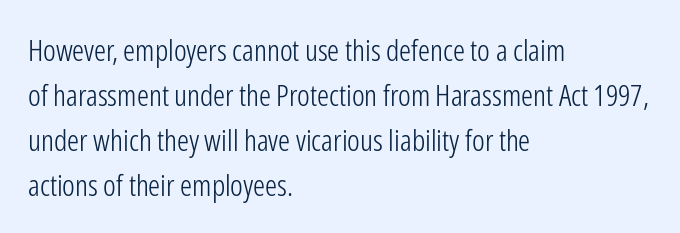
Q: Is the text bold? A: No.
Q: Is the text italic (slanted)? A: No, it is upright.
Q: Is the typeface a serif or a sans-serif typeface? A: Sans-serif.
Q: Is the text underlined? A: No.
Q: How is the paragraph aligned? A: Left-aligned.
Q: Is the spacing between letters normal or unusually wide? A: Normal.
Q: Is the spacing between lines tight, normal or loose? A: Normal.
Q: Width (condensed, normal, or wide)? A: Condensed.
Q: Stroke contrast? A: Low.
Q: x-height? A: Medium.
Q: Monospaced? A: No.
